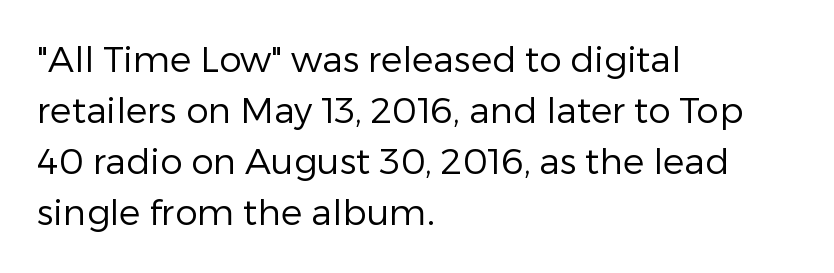
The image shows 36 px regular-weight sans-serif type, upright; set left-aligned, normal line spacing (1.42x), normal letter spacing, not underlined; low stroke contrast and a medium x-height.
